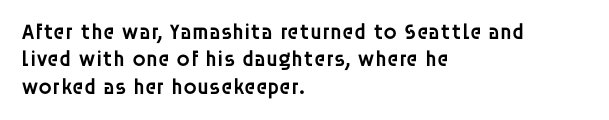
{"italic": "no", "bold": "semi", "underline": "no", "align": "left", "line_spacing_ratio": 1.24, "letter_spacing": "normal", "letter_spacing_em": 0.0, "glyph_px": 22}
